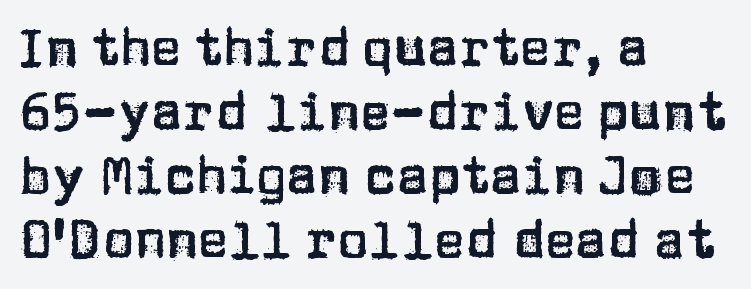
The image shows 52 px sans-serif type, upright; set left-aligned, line spacing 1.23x, normal letter spacing, not underlined; low stroke contrast and a large x-height.
